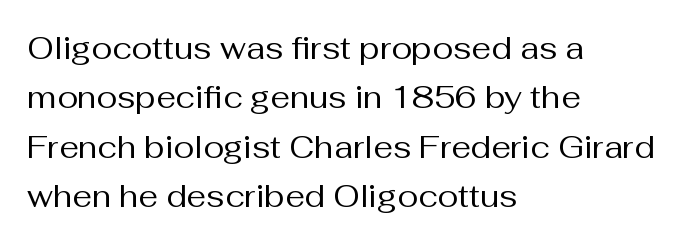
Q: Is the text bold? A: No.
Q: Is the text italic (slanted)? A: No, it is upright.
Q: Is the typeface a serif or a sans-serif typeface? A: Sans-serif.
Q: Is the text underlined? A: No.
Q: How is the paragraph aligned? A: Left-aligned.
Q: Is the spacing between letters normal or unusually wide? A: Normal.
Q: Is the spacing between lines tight, normal or loose? A: Normal.
Q: Width (condensed, normal, or wide)? A: Normal.
Q: Stroke contrast? A: Medium.
Q: x-height? A: Medium.
Q: Monospaced? A: No.
